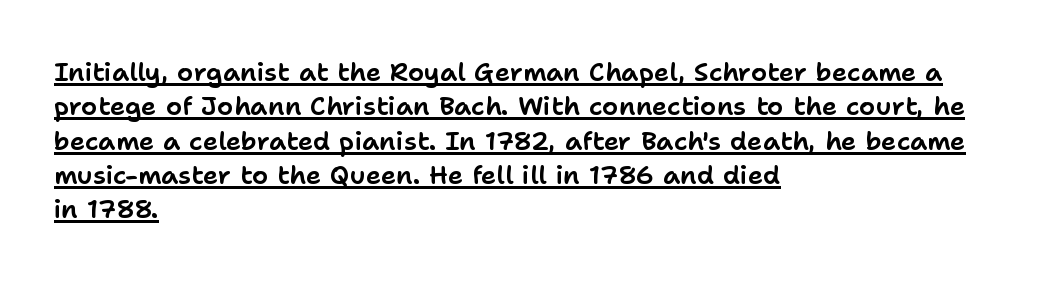
Q: Is the text italic (slanted)? A: No, it is upright.
Q: Is the text underlined? A: Yes.
Q: How is the paragraph aligned? A: Left-aligned.
Q: Is the spacing between letters normal or unusually wide? A: Normal.
Q: Is the spacing between lines tight, normal or loose? A: Normal.
